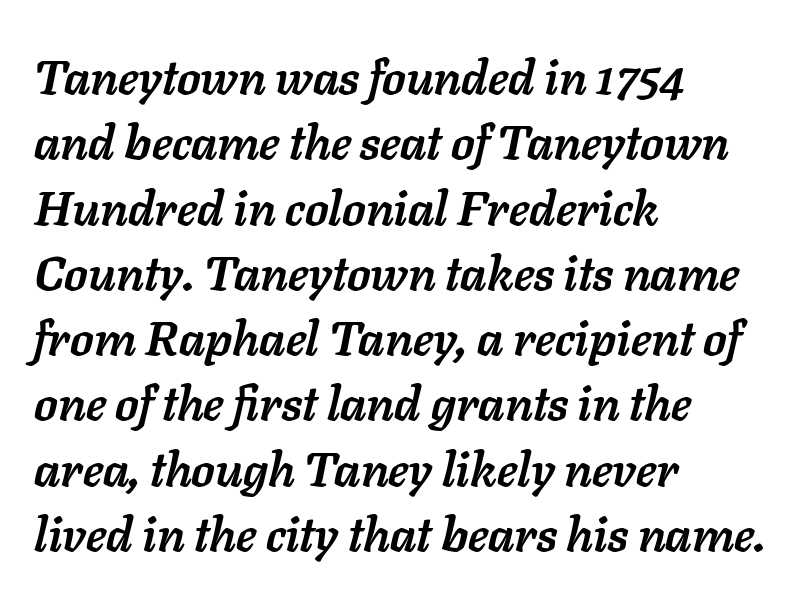
Q: Is the text bold? A: Yes.
Q: Is the text italic (slanted)? A: Yes, it leans right by about 11 degrees.
Q: Is the text underlined? A: No.
Q: How is the paragraph aligned? A: Left-aligned.
Q: Is the spacing between letters normal or unusually wide? A: Normal.
Q: Is the spacing between lines tight, normal or loose? A: Normal.
Q: Width (condensed, normal, or wide)? A: Normal.
Q: Stroke contrast? A: Low.
Q: x-height? A: Medium.
Q: Monospaced? A: No.
